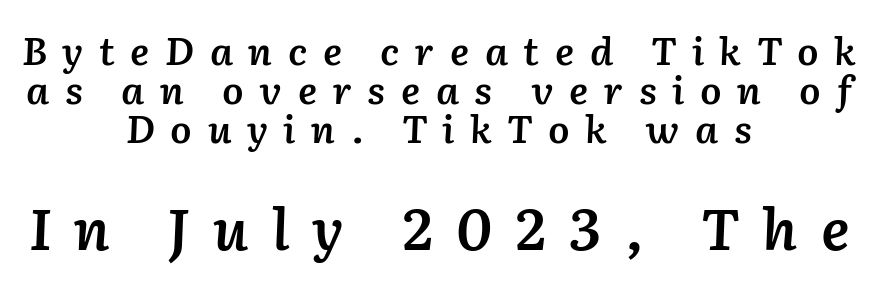
{"italic": "yes", "lean": "right", "slant_degrees": 2, "bold": "semi", "weight": "semibold", "width": "normal", "stroke_contrast": "low", "x_height": "medium", "monospaced": "no", "underline": "no", "align": "center", "line_spacing": "tight", "line_spacing_ratio": 1.02, "letter_spacing": "wide", "letter_spacing_em": 0.41, "larger_block": "second", "size_ratio": 1.5, "glyph_px": 57}
